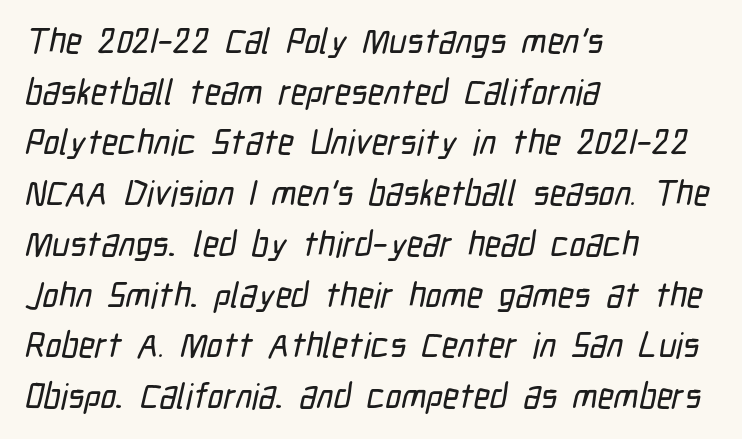
The image shows 35 px condensed sans-serif type; set left-aligned, normal line spacing (1.45x), normal letter spacing, not underlined; low stroke contrast and a medium x-height.
